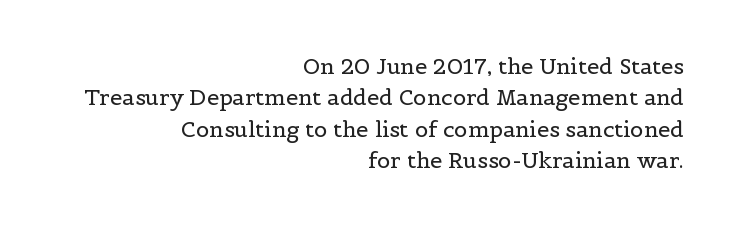
No extra ink here — the face is not bold. The ragged edge is on the left, which tells us the setting is flush right. Check the space under the baseline: it is left empty. The type is set solid horizontally, with unmodified tracking. Summary of vertical rhythm: regular, with standard interline spacing.
